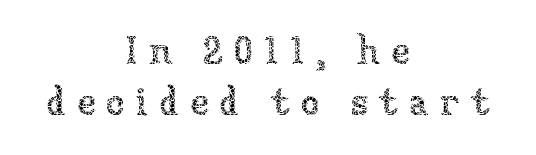
{"italic": "no", "bold": "no", "weight": "thin", "width": "normal", "stroke_contrast": "low", "x_height": "medium", "monospaced": "no", "underline": "no", "align": "center", "line_spacing": "normal", "line_spacing_ratio": 1.31, "letter_spacing": "wide", "letter_spacing_em": 0.27, "glyph_px": 39}
